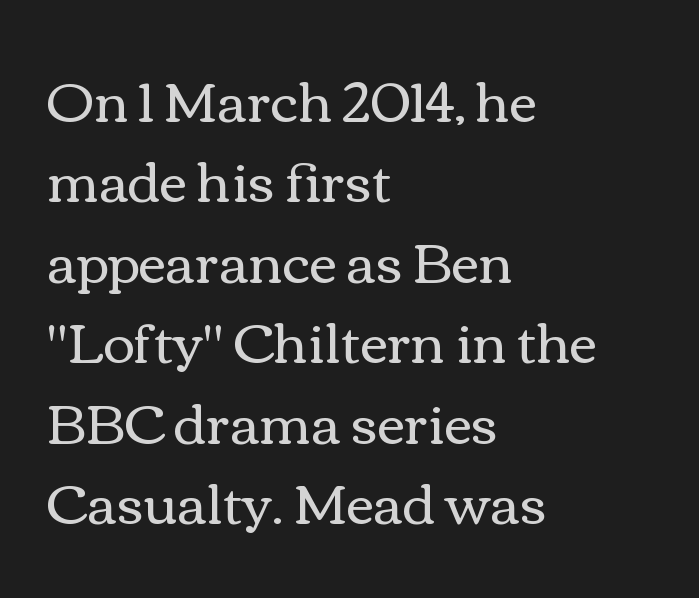
Vertically, the passage feels balanced, rows spaced as you'd expect. A classic flush-left, rag-right setting is used for this passage. Every stem runs plumb, perpendicular to the baseline. The letterforms sit at book weight or below. Proportional: the letters do not fall into vertical columns. Honestly, there is no underline to notice here at all.
